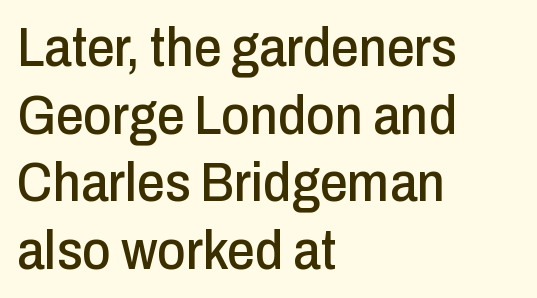
Clear beneath every line of the passage. Proportional: the letters do not fall into vertical columns. Serifs: no, the terminals of the letterforms are clean. The specimen reads as upright at a glance. The letters sit at their default tracking, neither squeezed nor spread. The typesetter chose a ragged-right arrangement here.
